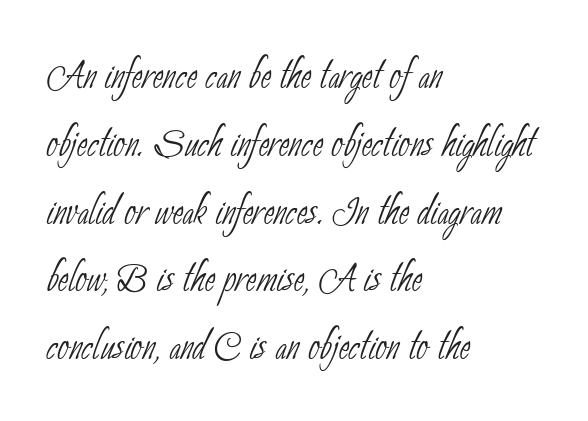
The image shows 51 px thin, condensed sans-serif type; set left-aligned, normal line spacing (1.33x), normal letter spacing, not underlined; low stroke contrast and a small x-height.
